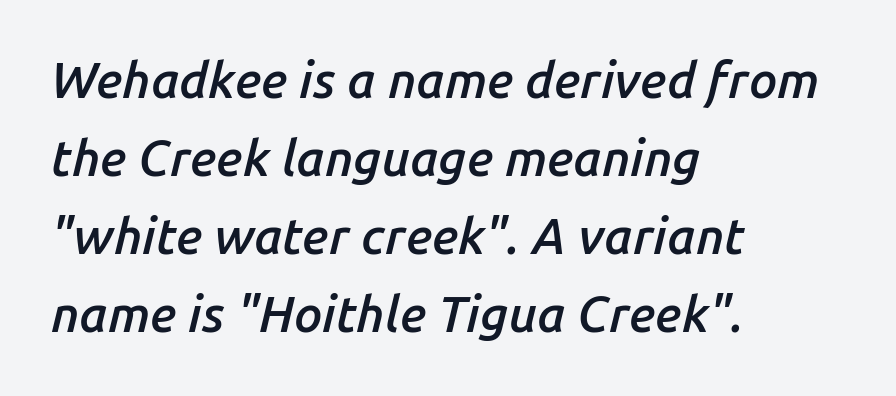
{"italic": "yes", "lean": "right", "slant_degrees": 14, "bold": "semi", "weight": "semibold", "width": "normal", "stroke_contrast": "low", "x_height": "medium", "monospaced": "no", "underline": "no", "align": "left", "line_spacing": "normal", "line_spacing_ratio": 1.56, "letter_spacing": "normal", "letter_spacing_em": 0.0, "glyph_px": 50}
